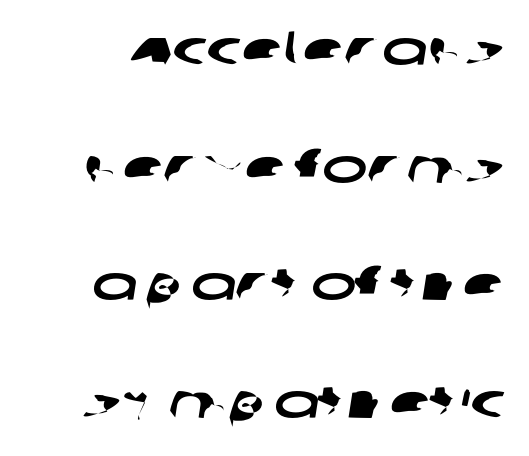
The image shows 48 px wide sans-serif type; set loose line spacing (2.45x), normal letter spacing, not underlined; low stroke contrast and a large x-height.
